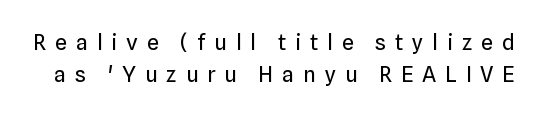
How would I describe the line gaps? Plain and ordinary. The passage shown is not bold in any degree. The horizontal fit of the characters is loose and conspicuously gappy. The lettering stays uniformly vertical, giving the passage a roman look.
